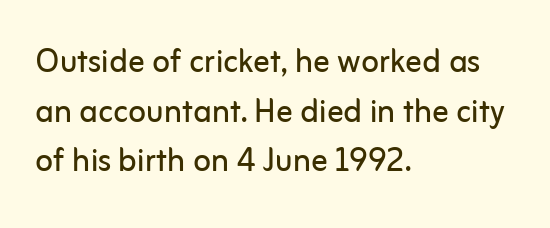
The image shows 41 px regular-weight sans-serif type, upright; set left-aligned, line spacing 1.21x, normal letter spacing, not underlined; low stroke contrast and a medium x-height.
